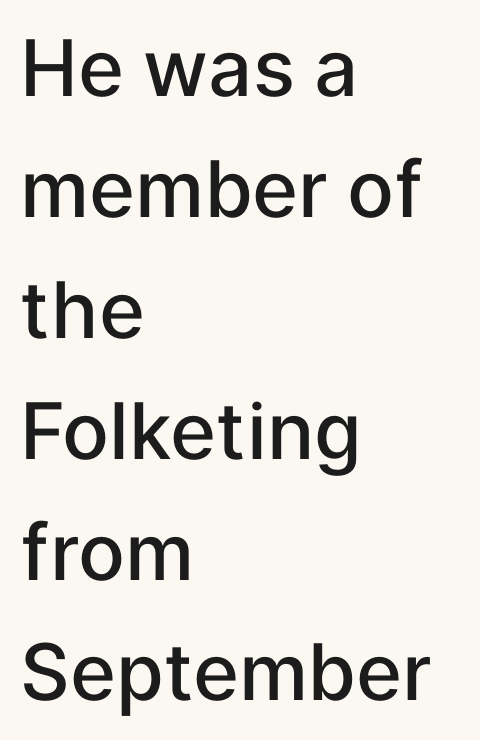
{"serif": "no", "italic": "no", "bold": "semi", "weight": "semibold", "width": "normal", "stroke_contrast": "low", "x_height": "medium", "monospaced": "no", "underline": "no", "align": "left", "line_spacing": "normal", "line_spacing_ratio": 1.55, "letter_spacing": "normal", "letter_spacing_em": 0.0, "glyph_px": 78}
